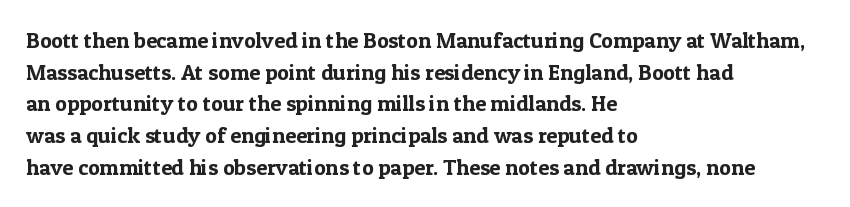
The image shows 22 px text type, upright; set left-aligned, normal line spacing (1.44x), normal letter spacing, not underlined.
